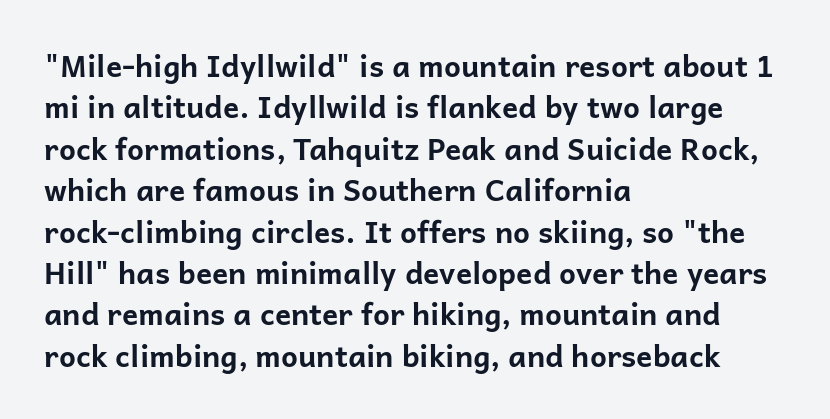
The image shows 30 px bold sans-serif type, upright; set left-aligned, normal line spacing (1.38x), normal letter spacing, not underlined; low stroke contrast and a medium x-height.
